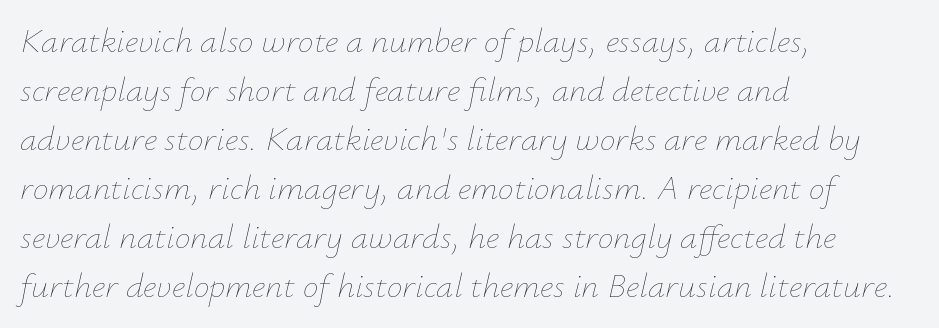
Character widths vary here, with narrow letters taking less room than wide ones. The cut favours lightness, reaching ordinary text weight at its darkest. Horizontal bands of white between lines are of average thickness. The string is rendered with underlining switched off.
